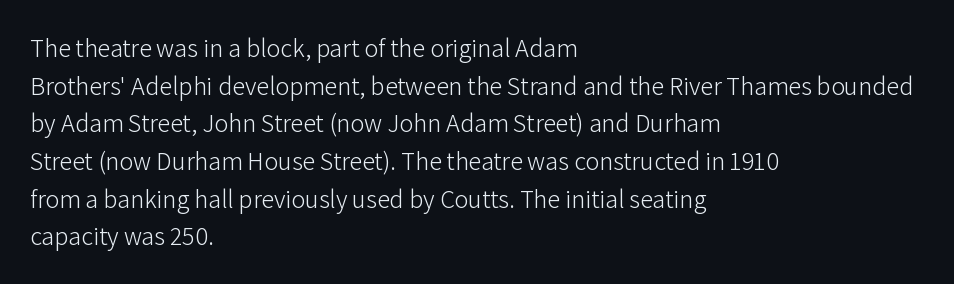
The image shows 26 px text type, upright; set left-aligned, normal line spacing (1.45x), normal letter spacing, not underlined.
